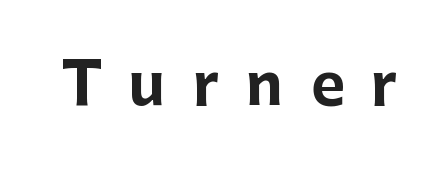
The image shows 58 px bold sans-serif type, upright; set unusually wide letter spacing (+0.46 em), not underlined; low stroke contrast and a medium x-height.
